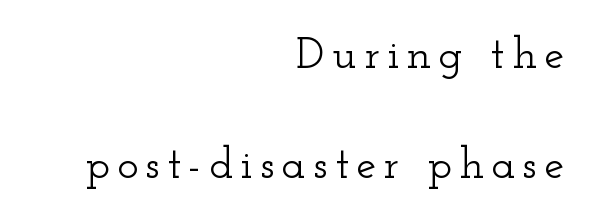
Q: Is the text italic (slanted)? A: No, it is upright.
Q: Is the typeface a serif or a sans-serif typeface? A: Serif.
Q: Is the text underlined? A: No.
Q: How is the paragraph aligned? A: Right-aligned.
Q: Is the spacing between lines tight, normal or loose? A: Loose.
Q: Width (condensed, normal, or wide)? A: Wide.
Q: Stroke contrast? A: Low.
Q: x-height? A: Small.
Q: Monospaced? A: No.
